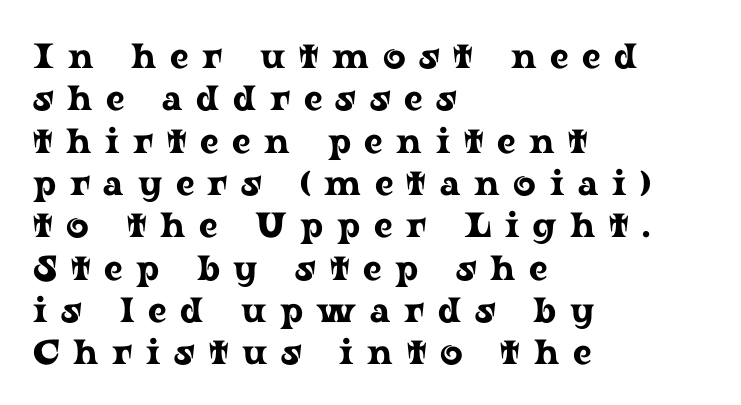
Q: Is the text italic (slanted)? A: No, it is upright.
Q: Is the typeface a serif or a sans-serif typeface? A: Serif.
Q: Is the text underlined? A: No.
Q: How is the paragraph aligned? A: Left-aligned.
Q: Is the spacing between letters normal or unusually wide? A: Unusually wide.
Q: Width (condensed, normal, or wide)? A: Wide.
Q: Stroke contrast? A: Low.
Q: x-height? A: Medium.
Q: Monospaced? A: No.
